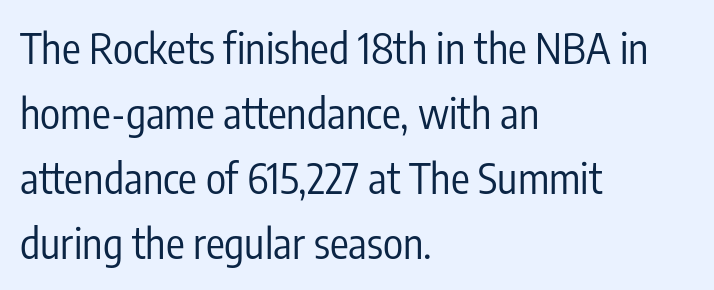
Q: Is the text bold? A: No.
Q: Is the text italic (slanted)? A: No, it is upright.
Q: Is the typeface a serif or a sans-serif typeface? A: Sans-serif.
Q: Is the text underlined? A: No.
Q: How is the paragraph aligned? A: Left-aligned.
Q: Is the spacing between letters normal or unusually wide? A: Normal.
Q: Is the spacing between lines tight, normal or loose? A: Normal.
Q: Width (condensed, normal, or wide)? A: Condensed.
Q: Stroke contrast? A: Low.
Q: x-height? A: Medium.
Q: Monospaced? A: No.
